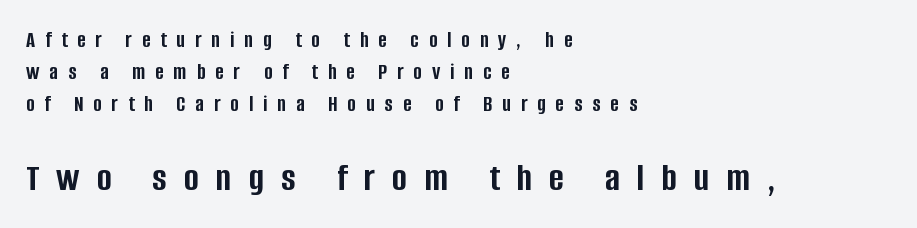
The image shows 40 px semibold, condensed sans-serif type, upright; set left-aligned, normal line spacing (1.39x), unusually wide letter spacing (+0.43 em), not underlined; the second (bottom) block is 1.74x larger; low stroke contrast and a large x-height.
